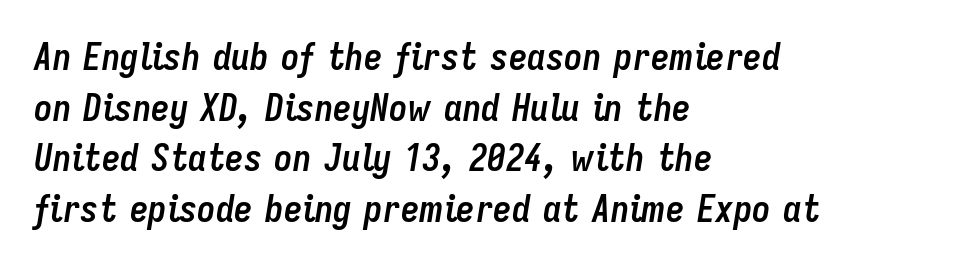
The image shows 37 px semibold, condensed type, italic (leaning right); set left-aligned, normal line spacing (1.37x), normal letter spacing, not underlined; low stroke contrast and a medium x-height.
